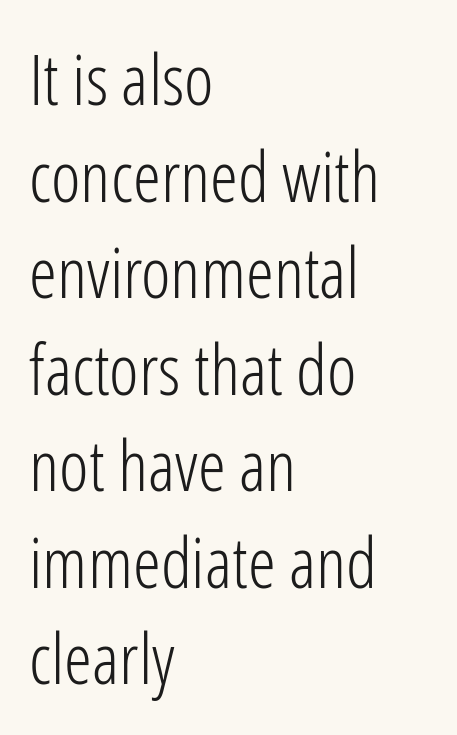
Quick note: not italic, upright. This reads as an unemphasized weight, regular at the heaviest. Are there feet on the stems? There aren't — it's a sans. The gaps between neighbouring characters are ordinary and unremarkable. The paragraph shown leans on its left margin. The passage shown is typed in a proportional face where columns would drift.
